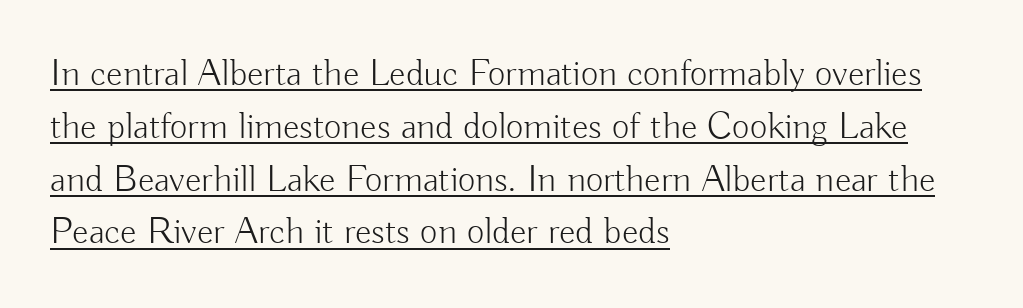
{"serif": "no", "italic": "no", "bold": "no", "weight": "light", "width": "normal", "stroke_contrast": "low", "x_height": "small", "monospaced": "no", "underline": "yes", "align": "left", "line_spacing": "normal", "line_spacing_ratio": 1.39, "letter_spacing": "normal", "letter_spacing_em": 0.0, "glyph_px": 38}
